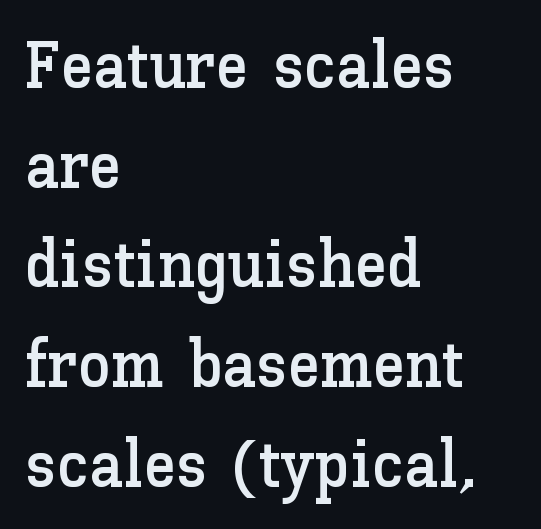
{"italic": "no", "width": "normal", "stroke_contrast": "low", "x_height": "medium", "monospaced": "no", "underline": "no", "align": "left", "line_spacing": "normal", "line_spacing_ratio": 1.51, "letter_spacing": "normal", "letter_spacing_em": 0.0, "glyph_px": 66}
